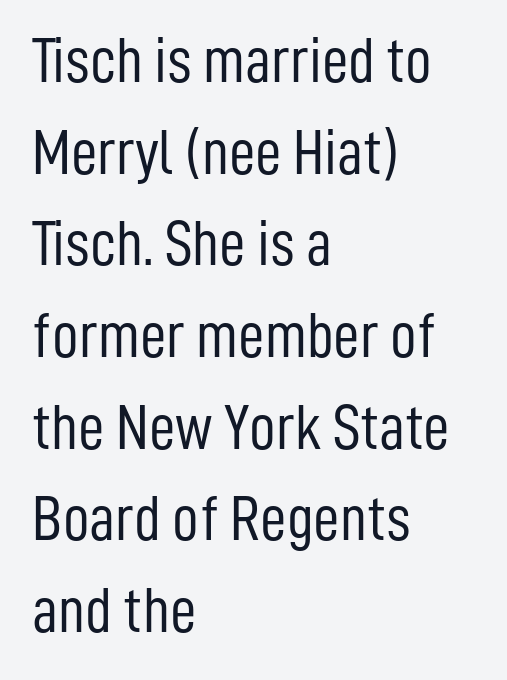
Q: Is the text bold? A: No.
Q: Is the text italic (slanted)? A: No, it is upright.
Q: Is the typeface a serif or a sans-serif typeface? A: Sans-serif.
Q: Is the text underlined? A: No.
Q: How is the paragraph aligned? A: Left-aligned.
Q: Is the spacing between letters normal or unusually wide? A: Normal.
Q: Is the spacing between lines tight, normal or loose? A: Normal.
Q: Width (condensed, normal, or wide)? A: Condensed.
Q: Stroke contrast? A: Low.
Q: x-height? A: Medium.
Q: Monospaced? A: No.
